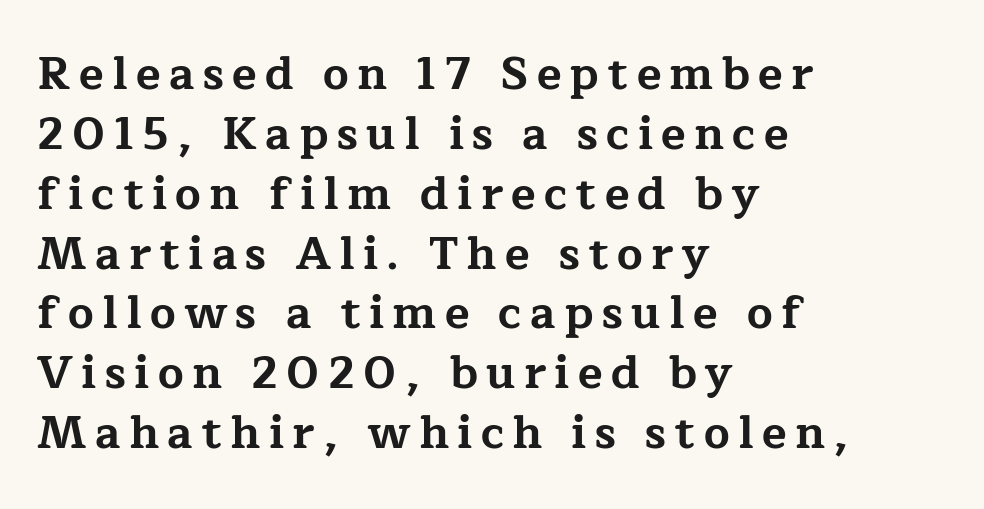
The image shows 45 px bold, wide serif type, upright; set left-aligned, normal line spacing (1.33x), not underlined; low stroke contrast and a medium x-height.
